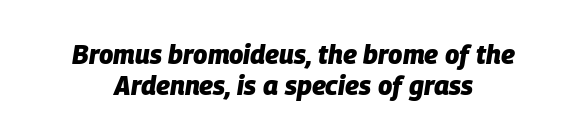
A student would call this center alignment; a typographer would say set centered. The rendering keeps characters at their native spacing. These lines were composed using italics. A clean baseline with only descenders dipping below it. Each glyph is drawn with heavy, bold strokes.
